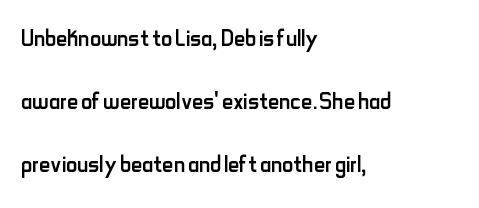
The image shows 31 px regular-weight, condensed sans-serif type, upright; set left-aligned, loose line spacing (2.03x), normal letter spacing, not underlined; low stroke contrast and a small x-height.
